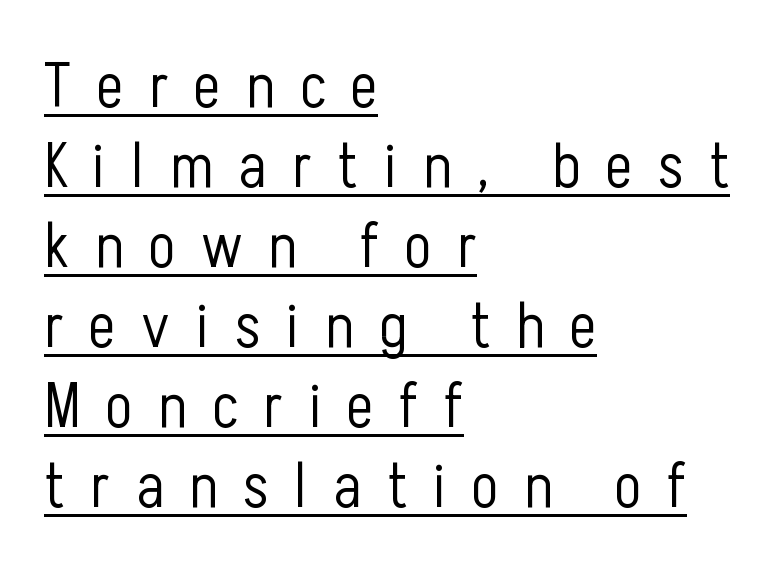
Q: Is the text bold? A: No.
Q: Is the text italic (slanted)? A: No, it is upright.
Q: Is the typeface a serif or a sans-serif typeface? A: Sans-serif.
Q: Is the text underlined? A: Yes.
Q: How is the paragraph aligned? A: Left-aligned.
Q: Is the spacing between letters normal or unusually wide? A: Unusually wide.
Q: Is the spacing between lines tight, normal or loose? A: Normal.
Q: Width (condensed, normal, or wide)? A: Condensed.
Q: Stroke contrast? A: Low.
Q: x-height? A: Medium.
Q: Monospaced? A: No.
